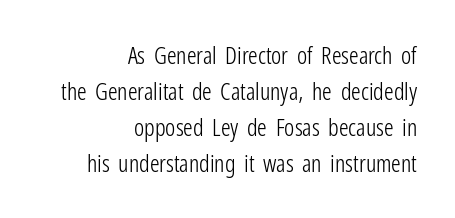
Has an underline been added? It has not. Ascenders rise straight up at ninety degrees. The paragraph shown leans on its right margin. Between one letter and the next there's only the usual sliver of space.
